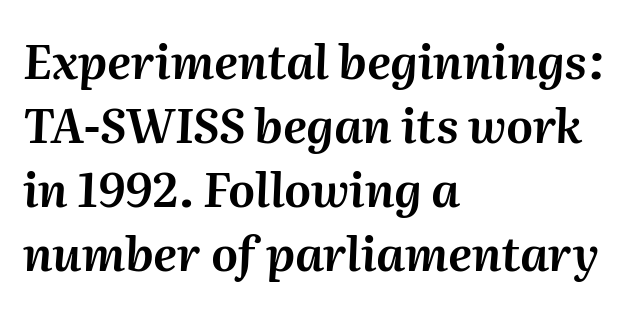
The string is rendered with underlining switched off. You could call the tracking neutral — neither tight nor loose. Varying glyph widths throughout — classic text-font behaviour. The whole block is typeset with a tilt. Leftover space on each line is placed entirely after the last word.
